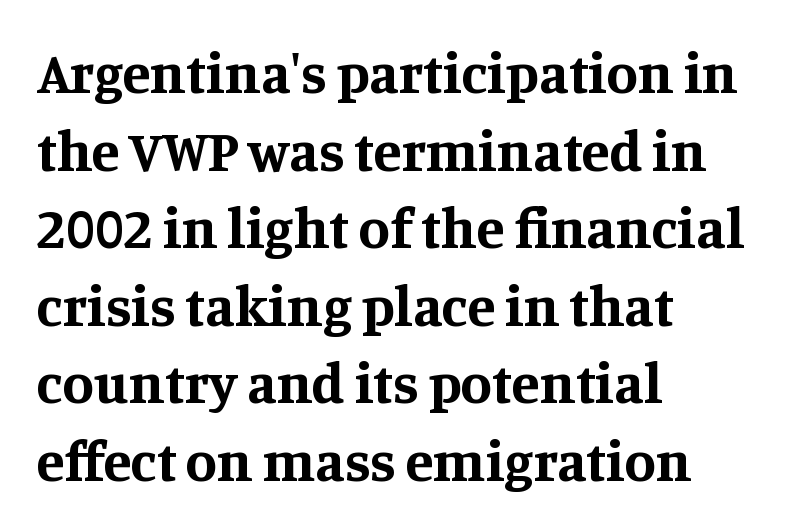
Q: Is the text bold? A: Yes.
Q: Is the text italic (slanted)? A: No, it is upright.
Q: Is the typeface a serif or a sans-serif typeface? A: Serif.
Q: Is the text underlined? A: No.
Q: How is the paragraph aligned? A: Left-aligned.
Q: Is the spacing between letters normal or unusually wide? A: Normal.
Q: Is the spacing between lines tight, normal or loose? A: Normal.
Q: Width (condensed, normal, or wide)? A: Normal.
Q: Stroke contrast? A: Medium.
Q: x-height? A: Large.
Q: Monospaced? A: No.
